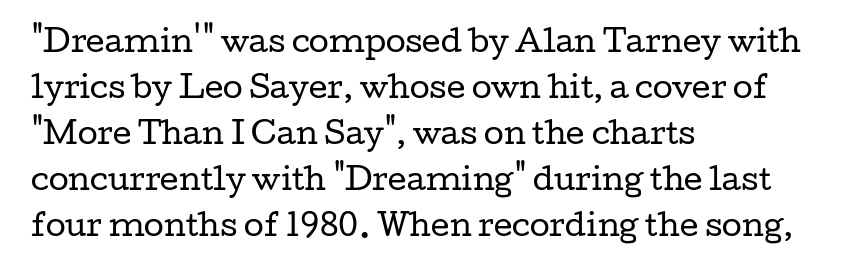
The glyphs are unaccompanied by any horizontal stroke below them. Each new line begins a customary step beneath the previous one. In terms of posture, this sample is upright. Honestly, the letter spacing is just normal — you wouldn't notice it. The face looks like a standard text weight, possibly lighter. Little horizontal feet cap the strokes, marking this as serif type.
